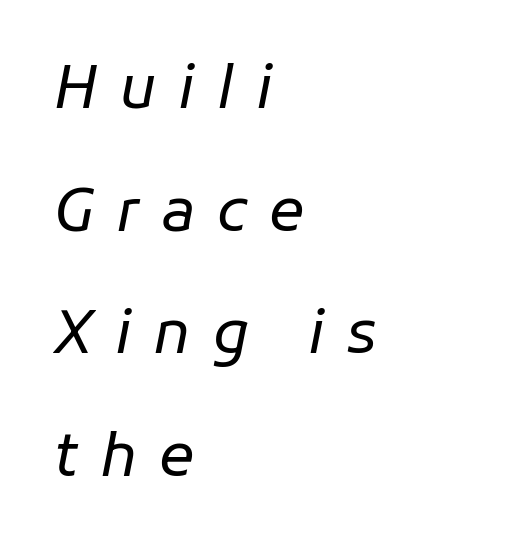
{"italic": "yes", "lean": "right", "slant_degrees": 11, "bold": "no", "weight": "regular", "width": "normal", "stroke_contrast": "low", "x_height": "medium", "monospaced": "no", "underline": "no", "align": "left", "line_spacing": "loose", "line_spacing_ratio": 2.08, "letter_spacing": "wide", "letter_spacing_em": 0.37, "glyph_px": 59}
